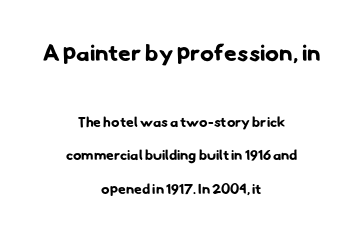
{"bold": "yes", "underline": "no", "align": "center", "line_spacing": "loose", "line_spacing_ratio": 2.38, "letter_spacing": "normal", "letter_spacing_em": 0.0, "larger_block": "first", "size_ratio": 1.64, "glyph_px": 23}
